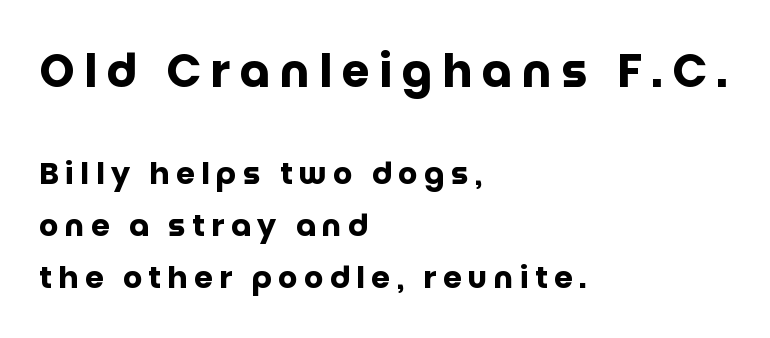
The passage shown is not underscored anywhere. Look at the bottom of the vertical strokes: they stop flat, with no serifs. The type is letterspaced generously, with wide tracking. Character widths vary here, with narrow letters taking less room than wide ones.
